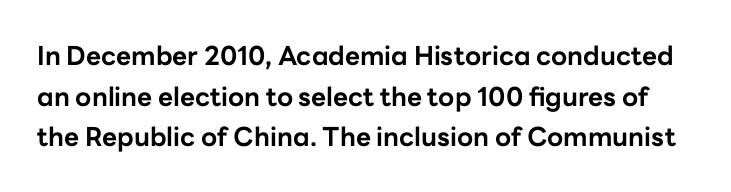
{"italic": "no", "bold": "yes", "underline": "no", "line_spacing": "normal", "line_spacing_ratio": 1.56, "letter_spacing": "normal", "letter_spacing_em": 0.0, "glyph_px": 26}
